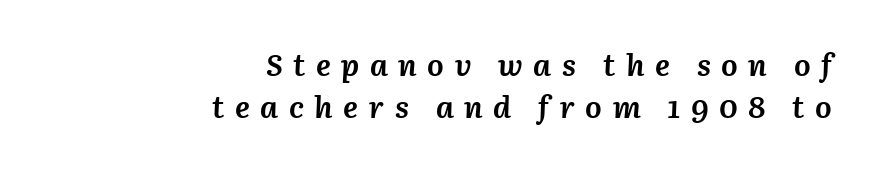
The image shows 31 px semibold type, italic (leaning right); set right-aligned, normal line spacing (1.35x), unusually wide letter spacing (+0.34 em), not underlined; medium stroke contrast and a medium x-height.
